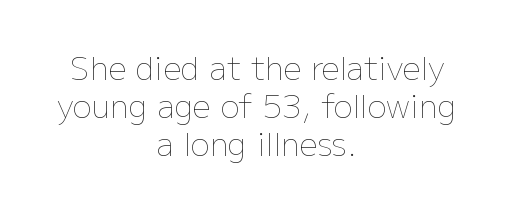
Descenders hang freely into open space. Default kerning and tracking; the words read as compact shapes. Does the lettering tilt? It doesn't — this is upright. This is not heavy type; no bold has been used.
